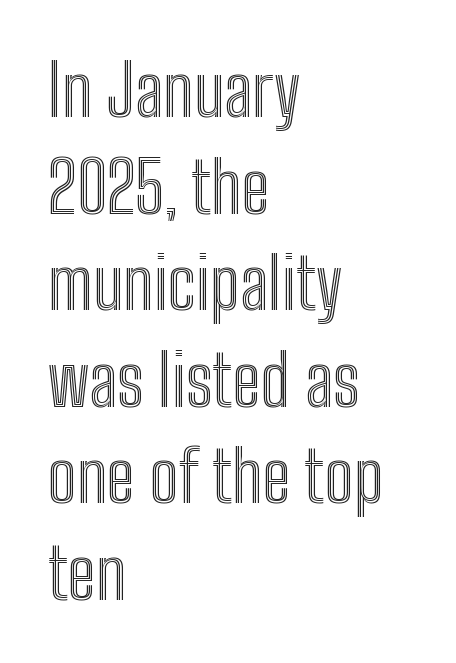
Q: Is the text italic (slanted)? A: No, it is upright.
Q: Is the text underlined? A: No.
Q: How is the paragraph aligned? A: Left-aligned.
Q: Is the spacing between letters normal or unusually wide? A: Normal.
Q: Is the spacing between lines tight, normal or loose? A: Normal.
Q: Width (condensed, normal, or wide)? A: Condensed.
Q: x-height? A: Medium.
Q: Monospaced? A: No.
